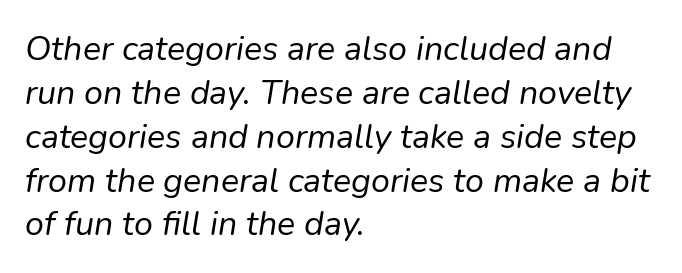
{"italic": "yes", "lean": "right", "slant_degrees": 9, "bold": "no", "weight": "regular", "width": "normal", "stroke_contrast": "low", "x_height": "medium", "monospaced": "no", "underline": "no", "align": "left", "line_spacing": "normal", "line_spacing_ratio": 1.29, "letter_spacing": "normal", "letter_spacing_em": 0.0, "glyph_px": 34}
